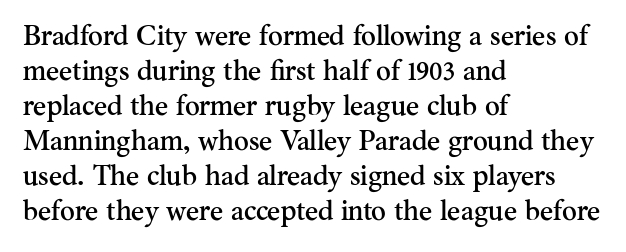
The image shows 28 px serif type, upright; set left-aligned, normal line spacing (1.25x), normal letter spacing, not underlined; medium stroke contrast and a small x-height.
